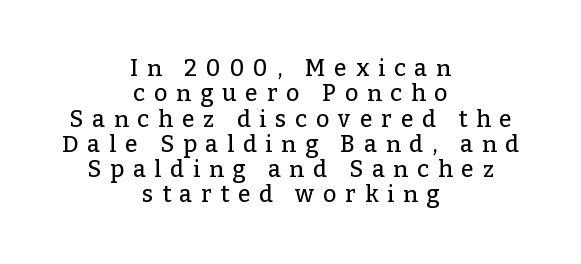
No italicization has been applied; the sample stays upright. Glance below the letters and you will spot only blank space. Leftover space on each line is divided equally before and after the words. This sample uses expanded letter spacing, leaving extra air between glyphs. Baseline-to-baseline distance is barely more than the letter height.
